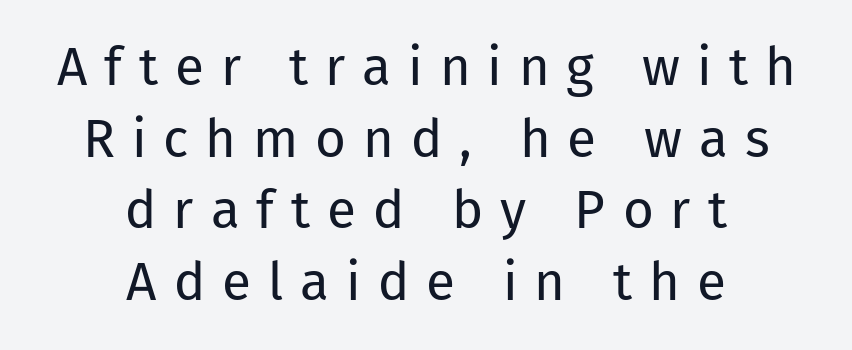
You could not count columns in this text — the font is proportionally spaced. Leading: standard. A quiet, ordinary-to-light weight characterises the typeface. Decoration check: the copy has no underline.
